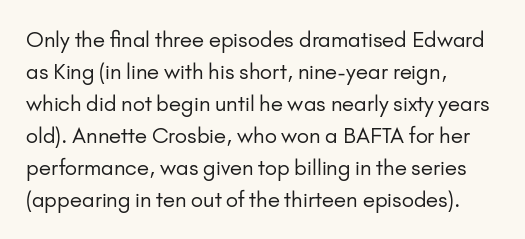
The image shows 21 px text type, upright; set left-aligned, normal line spacing (1.52x), normal letter spacing, not underlined.
